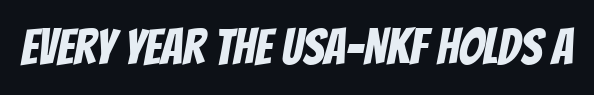
{"serif": "no", "width": "condensed", "stroke_contrast": "low", "x_height": "large", "monospaced": "no", "underline": "no", "letter_spacing": "normal", "letter_spacing_em": 0.0, "glyph_px": 50}
